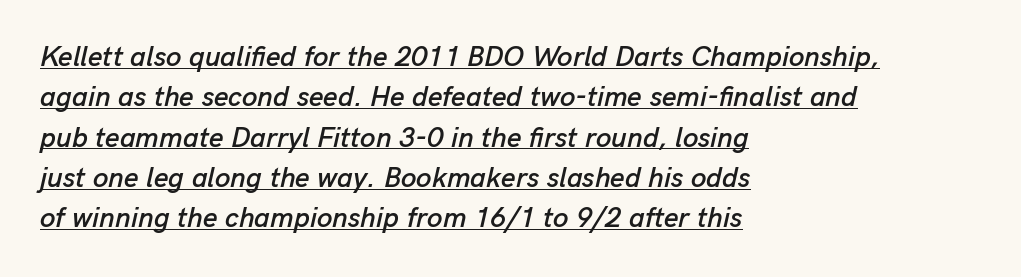
Q: Is the text italic (slanted)? A: Yes, it leans right by about 13 degrees.
Q: Is the text underlined? A: Yes.
Q: How is the paragraph aligned? A: Left-aligned.
Q: Is the spacing between letters normal or unusually wide? A: Normal.
Q: Is the spacing between lines tight, normal or loose? A: Normal.
Q: Width (condensed, normal, or wide)? A: Normal.
Q: Stroke contrast? A: Low.
Q: x-height? A: Medium.
Q: Monospaced? A: No.
